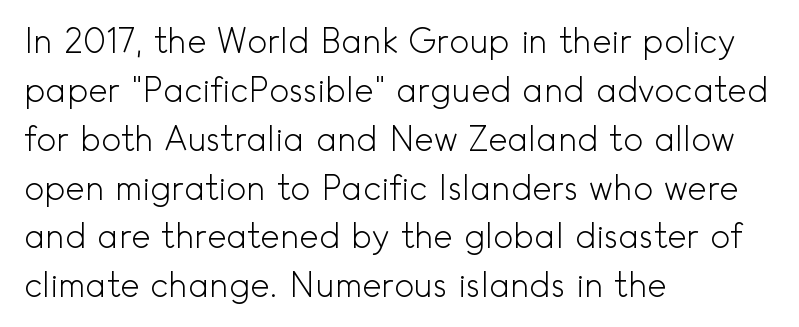
Counters stay open thanks to moderate or lighter strokes. Nope, no serifs anywhere on these letters. The rag falls on the right side of this text block. Observe the ordinary spacing: letters are neighbours, not strangers. Every stem runs plumb, perpendicular to the baseline. Nobody drew a line under any word here.
